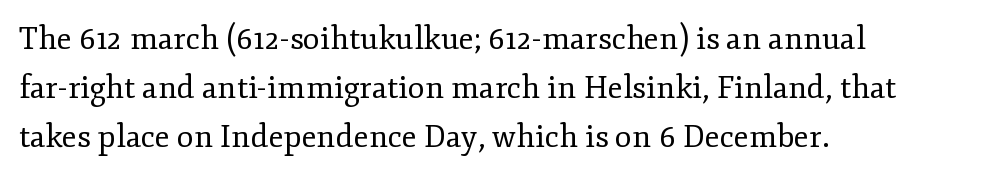
How are the letters spaced? Ordinarily, with no added tracking. Baseline-to-baseline distance is the conventional proportion of letter height. Is there any slant? The stems are plumb. Look at the bottom of the vertical strokes: they flare into serifs here.
